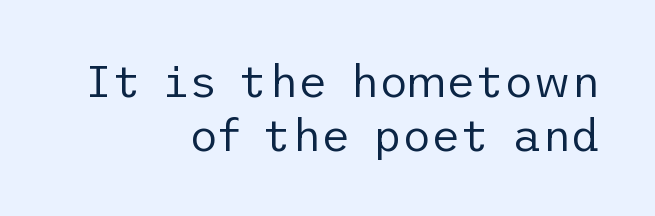
The image shows 45 px regular-weight sans-serif type, upright; set right-aligned, line spacing 1.2x, normal letter spacing, not underlined; low stroke contrast and a medium x-height.
